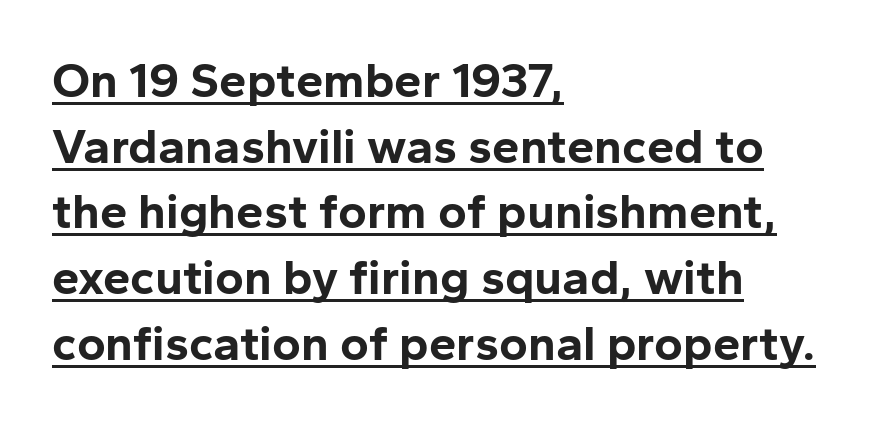
Q: Is the text bold? A: Yes.
Q: Is the text italic (slanted)? A: No, it is upright.
Q: Is the typeface a serif or a sans-serif typeface? A: Sans-serif.
Q: Is the text underlined? A: Yes.
Q: How is the paragraph aligned? A: Left-aligned.
Q: Is the spacing between letters normal or unusually wide? A: Normal.
Q: Is the spacing between lines tight, normal or loose? A: Normal.
Q: Width (condensed, normal, or wide)? A: Normal.
Q: Stroke contrast? A: Low.
Q: x-height? A: Medium.
Q: Monospaced? A: No.
